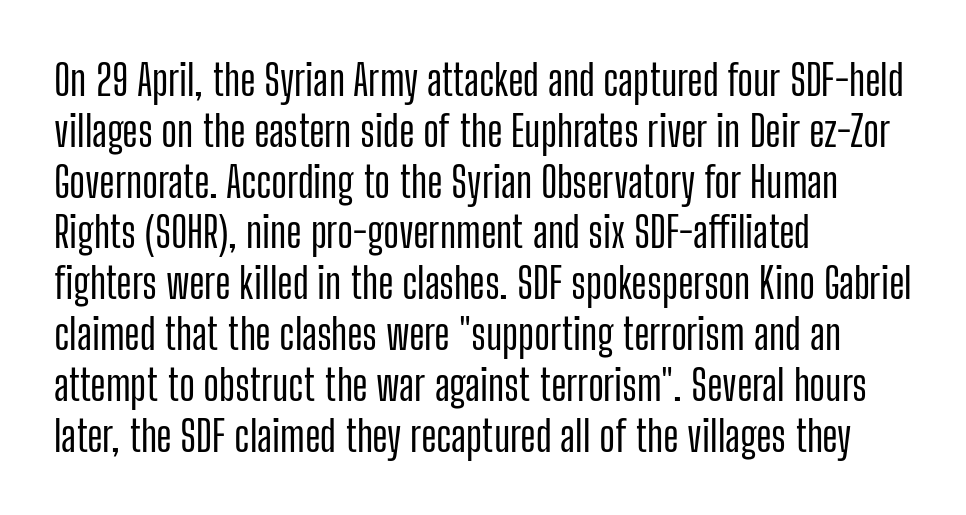
The rendering uses natural spacing where letterforms have individual widths. A classic flush-left, rag-right setting is used for this passage. No word sits above an underline. Posture: vertical. This rendering employs a face without finishing strokes, i.e., a sans-serif. Standard letterfit; no display-style spreading of the glyphs.
